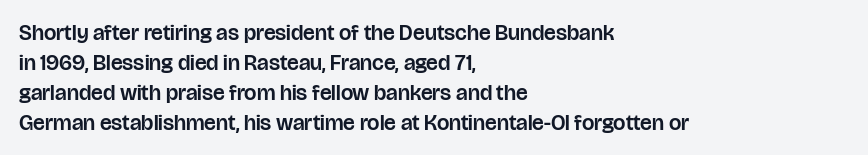
The image shows 22 px text type, upright; set left-aligned, normal line spacing (1.36x), normal letter spacing, not underlined.
